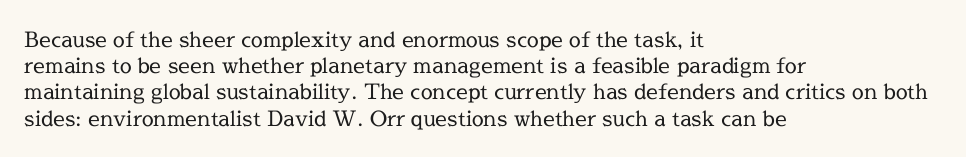
{"italic": "no", "bold": "no", "underline": "no", "align": "left", "line_spacing": "normal", "line_spacing_ratio": 1.25, "letter_spacing": "normal", "letter_spacing_em": 0.0, "glyph_px": 21}
